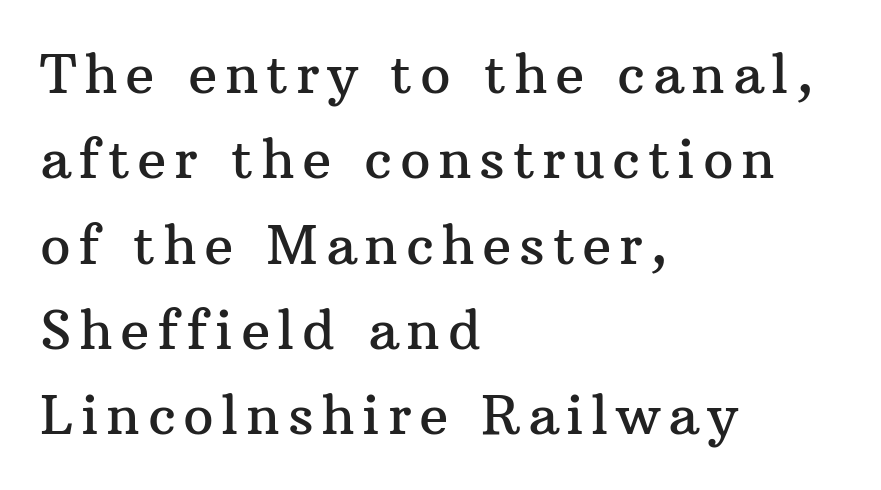
Q: Is the text italic (slanted)? A: No, it is upright.
Q: Is the typeface a serif or a sans-serif typeface? A: Serif.
Q: Is the text underlined? A: No.
Q: How is the paragraph aligned? A: Left-aligned.
Q: Is the spacing between lines tight, normal or loose? A: Normal.
Q: Width (condensed, normal, or wide)? A: Normal.
Q: Stroke contrast? A: Medium.
Q: x-height? A: Medium.
Q: Monospaced? A: No.
